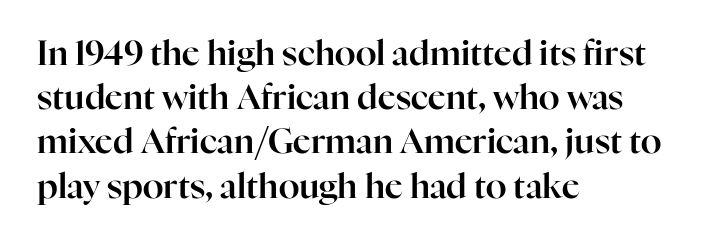
{"serif": "yes", "italic": "no", "width": "normal", "stroke_contrast": "high", "x_height": "medium", "monospaced": "no", "underline": "no", "align": "left", "line_spacing": "normal", "line_spacing_ratio": 1.3, "letter_spacing": "normal", "letter_spacing_em": 0.0, "glyph_px": 34}
